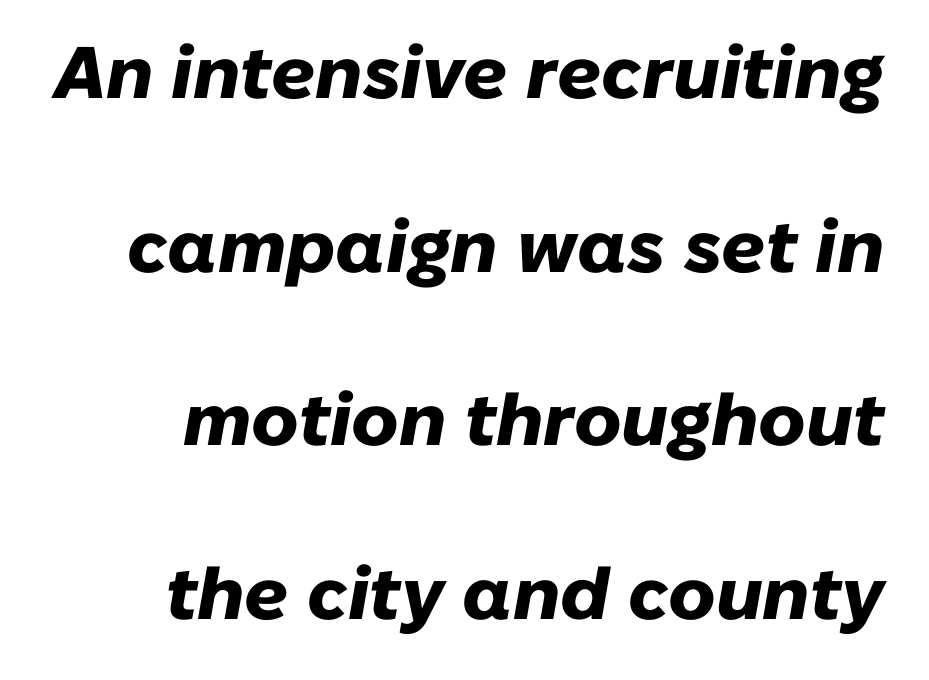
Q: Is the text bold? A: Yes.
Q: Is the text italic (slanted)? A: Yes, it leans right by about 10 degrees.
Q: Is the text underlined? A: No.
Q: Is the spacing between letters normal or unusually wide? A: Normal.
Q: Is the spacing between lines tight, normal or loose? A: Loose.
Q: Width (condensed, normal, or wide)? A: Normal.
Q: Stroke contrast? A: Low.
Q: x-height? A: Medium.
Q: Monospaced? A: No.
